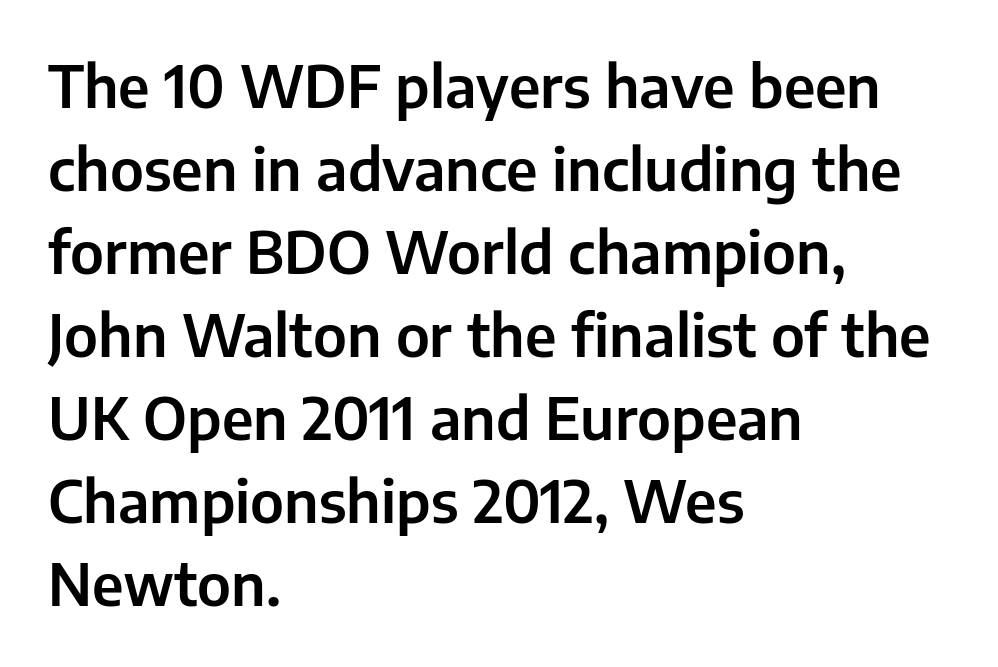
The face used here is a sans, in the tradition of grotesques and geometrics. The lines in this sample share a left origin and differ only in where they stop. Note the varied advance widths — an 'i' is clearly narrower than an 'm'. The lettering stays uniformly vertical, giving the passage a roman look. Compared with typical body copy, the letter spacing here is the same. This block has exactly the height ordinary leading produces.
